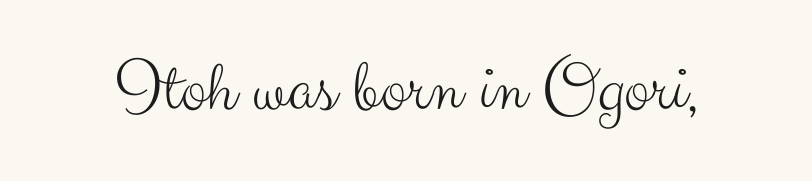
Q: Is the text bold? A: No.
Q: Is the text italic (slanted)? A: Yes.
Q: Is the typeface a serif or a sans-serif typeface? A: Sans-serif.
Q: Is the text underlined? A: No.
Q: Is the spacing between letters normal or unusually wide? A: Normal.
Q: Width (condensed, normal, or wide)? A: Normal.
Q: Stroke contrast? A: Medium.
Q: x-height? A: Small.
Q: Monospaced? A: No.
